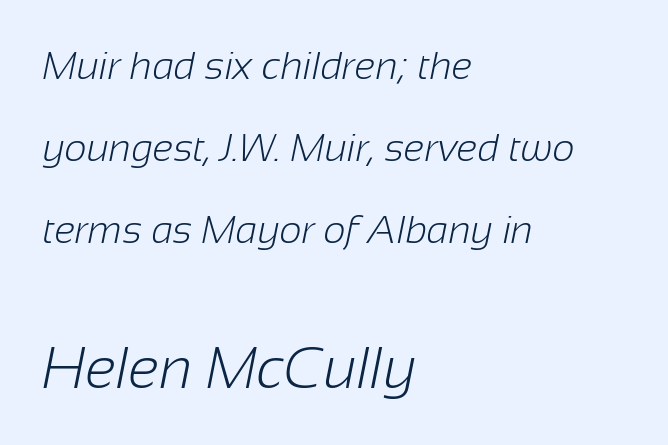
Q: Is the text bold? A: No.
Q: Is the typeface a serif or a sans-serif typeface? A: Sans-serif.
Q: Is the text underlined? A: No.
Q: How is the paragraph aligned? A: Left-aligned.
Q: Is the spacing between letters normal or unusually wide? A: Normal.
Q: Is the spacing between lines tight, normal or loose? A: Loose.
Q: Which block of text is set in a larger size, the first (top) or the second (bottom)? A: The second (bottom) one.
Q: Width (condensed, normal, or wide)? A: Normal.
Q: Stroke contrast? A: Low.
Q: x-height? A: Medium.
Q: Monospaced? A: No.
